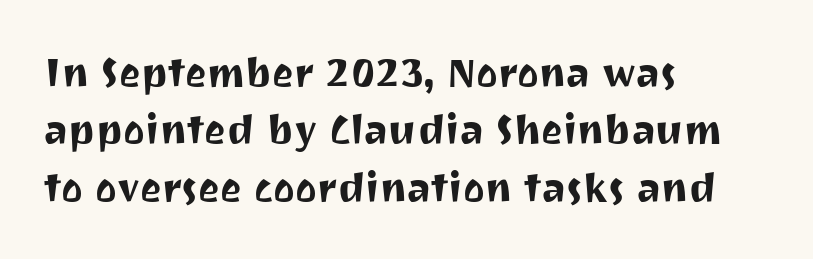
A typesetter would mark this as roman, not italic. Underlining? Definitely not there. The glyphs in this specimen are sans serif. Character widths vary here, with narrow letters taking less room than wide ones. The type is set solid horizontally, with unmodified tracking. In CSS terms this would be text-align: left.
